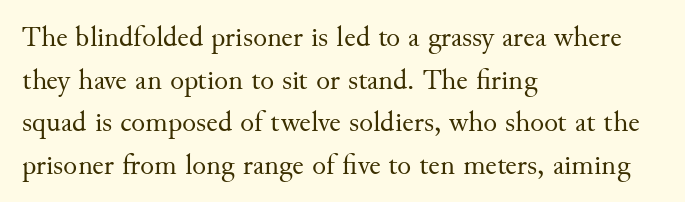
{"serif": "yes", "italic": "no", "bold": "no", "weight": "regular", "width": "normal", "stroke_contrast": "medium", "x_height": "small", "monospaced": "no", "underline": "no", "align": "left", "line_spacing": "normal", "line_spacing_ratio": 1.47, "letter_spacing": "normal", "letter_spacing_em": 0.0, "glyph_px": 29}
